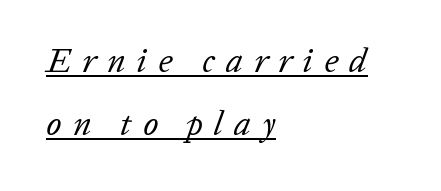
{"italic": "yes", "lean": "right", "slant_degrees": 20, "bold": "no", "weight": "regular", "width": "normal", "stroke_contrast": "low", "x_height": "medium", "monospaced": "no", "underline": "yes", "align": "left", "line_spacing_ratio": 1.86, "letter_spacing": "wide", "letter_spacing_em": 0.33, "glyph_px": 34}
